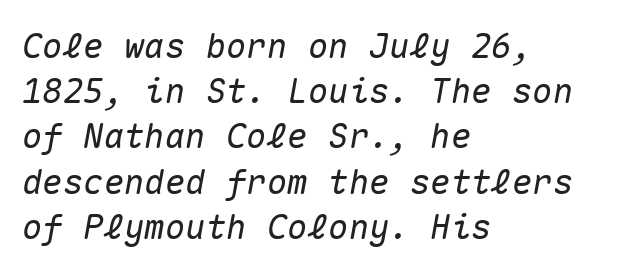
{"italic": "yes", "lean": "right", "slant_degrees": 10, "width": "normal", "stroke_contrast": "medium", "x_height": "medium", "monospaced": "yes", "underline": "no", "align": "left", "line_spacing": "normal", "line_spacing_ratio": 1.33, "letter_spacing": "normal", "letter_spacing_em": 0.0, "glyph_px": 34}
